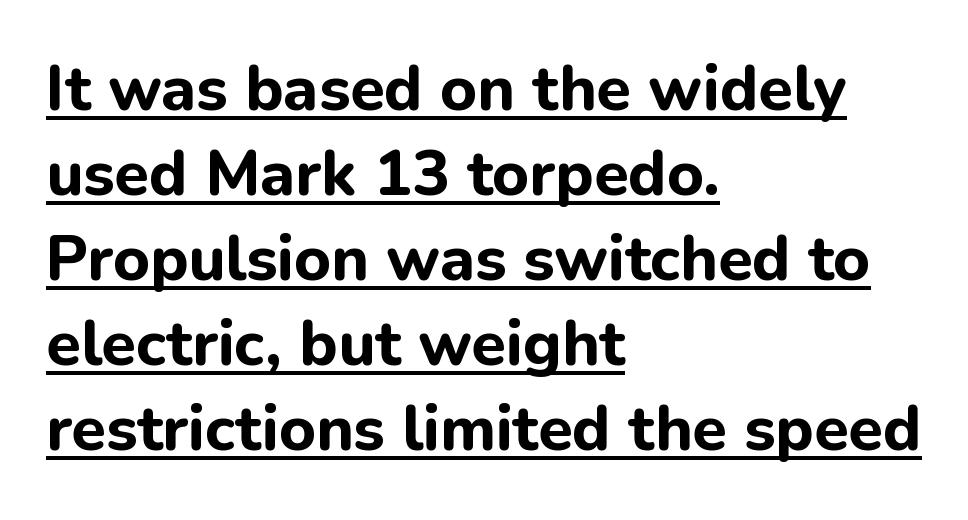
The image shows 63 px bold sans-serif type, upright; set left-aligned, normal line spacing (1.35x), normal letter spacing, underlined; low stroke contrast and a medium x-height.
